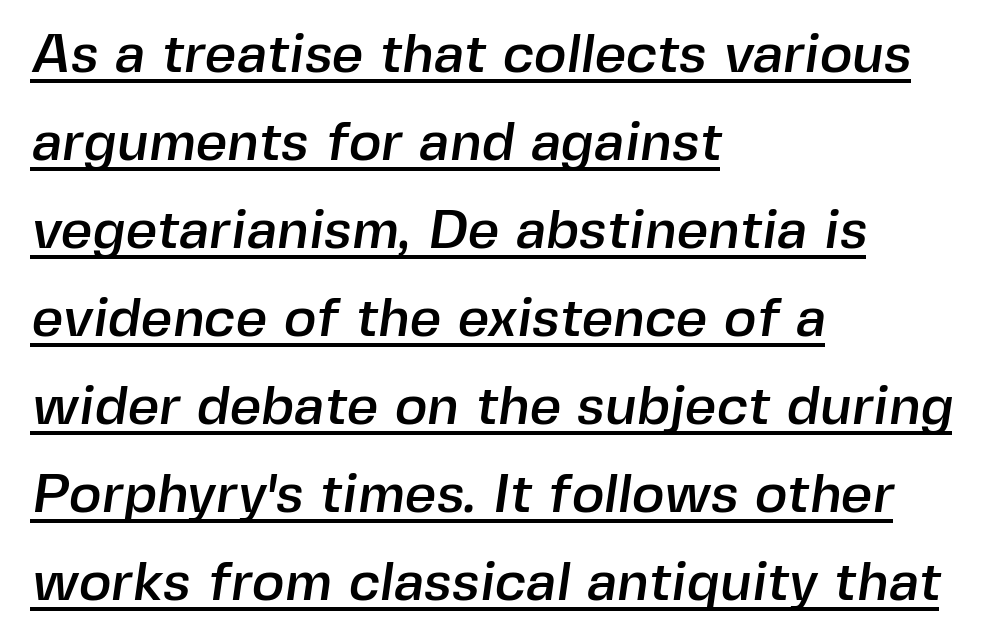
Q: Is the typeface a serif or a sans-serif typeface? A: Sans-serif.
Q: Is the text underlined? A: Yes.
Q: How is the paragraph aligned? A: Left-aligned.
Q: Is the spacing between letters normal or unusually wide? A: Normal.
Q: Is the spacing between lines tight, normal or loose? A: Normal.
Q: Width (condensed, normal, or wide)? A: Normal.
Q: x-height? A: Medium.
Q: Monospaced? A: No.
